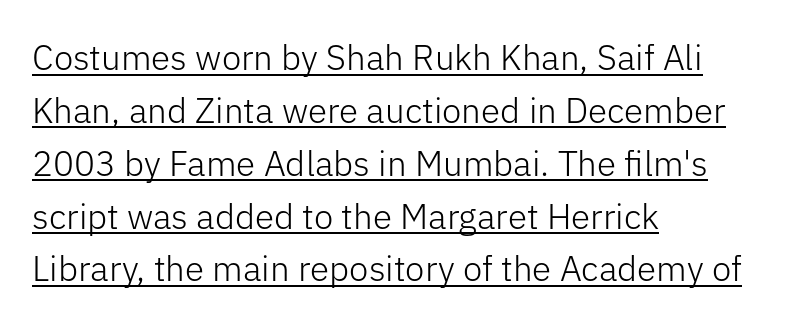
{"serif": "no", "italic": "no", "bold": "no", "weight": "light", "width": "normal", "stroke_contrast": "low", "x_height": "medium", "monospaced": "no", "underline": "yes", "align": "left", "line_spacing": "normal", "line_spacing_ratio": 1.51, "letter_spacing": "normal", "letter_spacing_em": 0.0, "glyph_px": 35}
